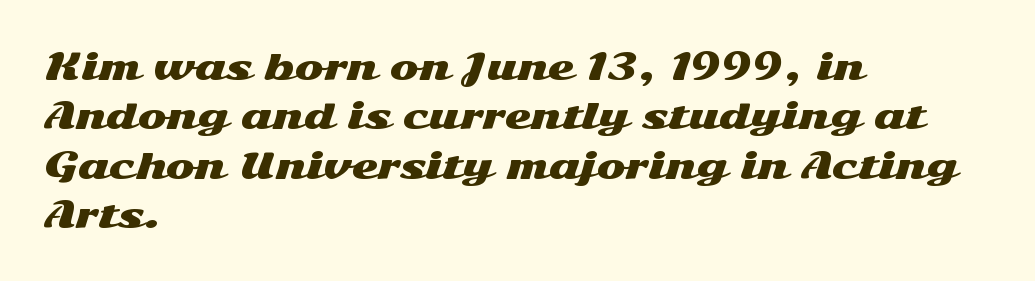
Every row of glyphs begins at an identical x-position on the left. These lines keep a tight, regular rhythm from letter to letter. This is sans-serif lettering, the kind often seen on screens and signage. How would I describe the line gaps? Plain and ordinary.
